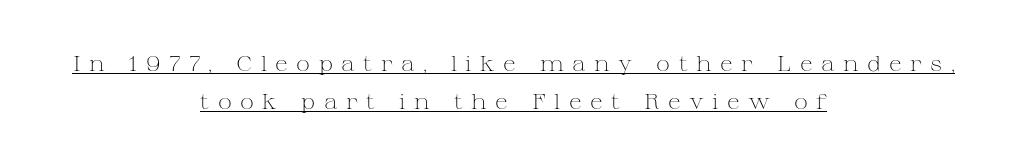
{"italic": "no", "bold": "no", "underline": "yes", "align": "center", "line_spacing_ratio": 1.79, "letter_spacing": "wide", "letter_spacing_em": 0.4, "glyph_px": 21}
